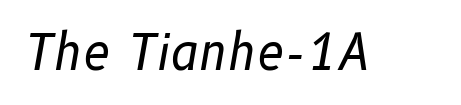
These lines keep a tight, regular rhythm from letter to letter. Stem width sits at or under what a default text font uses. The lettering tilts uniformly, giving the passage an italic look. Glance below the letters and you will spot only blank space. Each letter keeps its own natural width here, so spacing adapts to shape.
